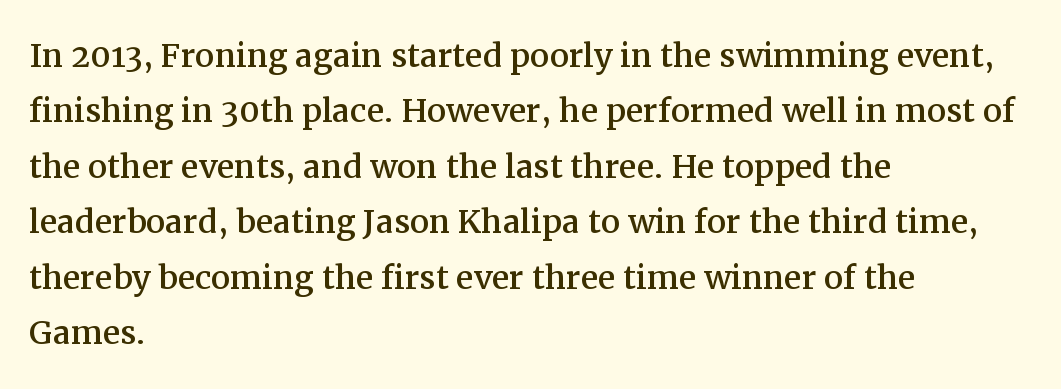
{"serif": "yes", "italic": "no", "width": "normal", "stroke_contrast": "medium", "x_height": "medium", "monospaced": "no", "underline": "no", "align": "left", "line_spacing": "normal", "line_spacing_ratio": 1.29, "letter_spacing": "normal", "letter_spacing_em": 0.0, "glyph_px": 43}
